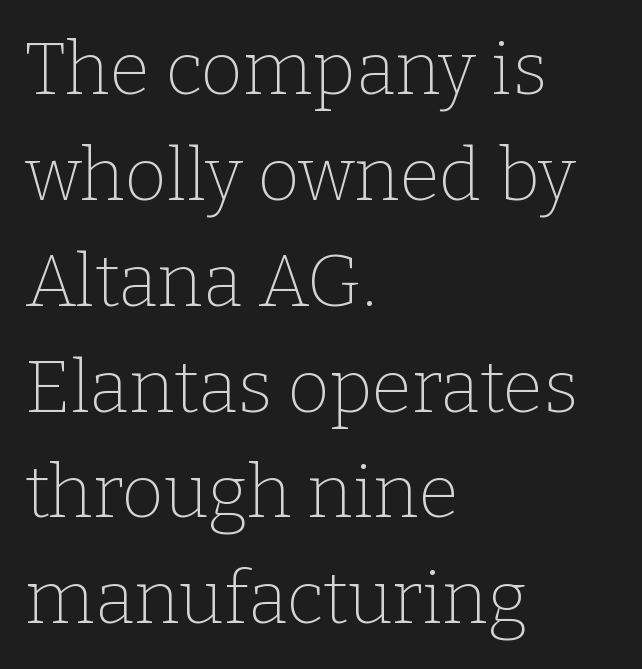
The image shows 73 px thin serif type, upright; set left-aligned, normal line spacing (1.45x), normal letter spacing, not underlined; low stroke contrast and a medium x-height.
